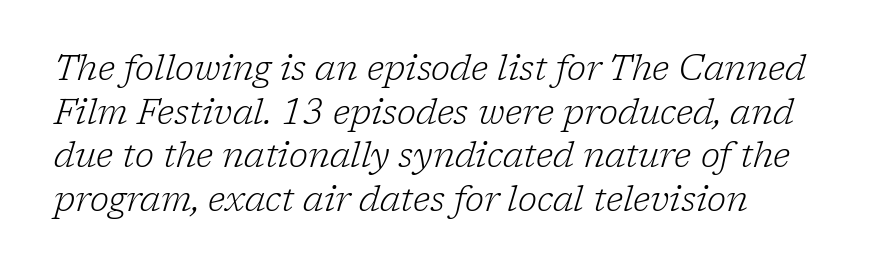
The image shows 35 px light serif type, italic (leaning right); set normal line spacing (1.25x), normal letter spacing, not underlined; low stroke contrast and a medium x-height.
